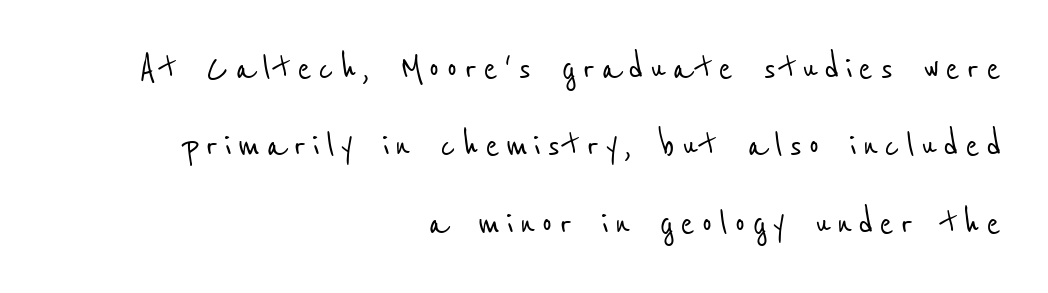
The face used here is a sans, in the tradition of grotesques and geometrics. Glance below the letters and you will spot only blank space. Proportional: the letters do not fall into vertical columns. Notice how the passage keeps a crisp vertical edge on the right only.
